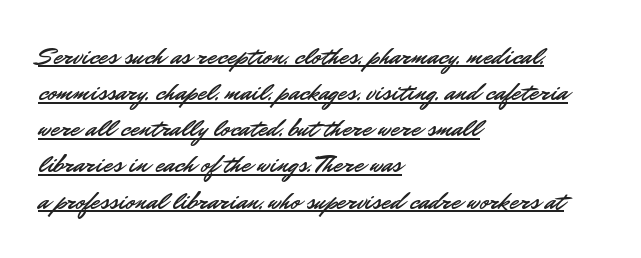
The image shows 26 px text type; set left-aligned, normal line spacing (1.39x), normal letter spacing, underlined.
